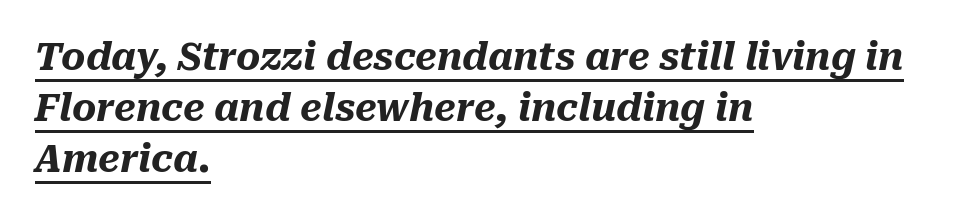
{"italic": "yes", "lean": "right", "slant_degrees": 10, "bold": "yes", "weight": "heavy", "width": "normal", "stroke_contrast": "medium", "x_height": "medium", "monospaced": "no", "underline": "yes", "align": "left", "line_spacing": "normal", "line_spacing_ratio": 1.38, "letter_spacing": "normal", "letter_spacing_em": 0.0, "glyph_px": 37}
